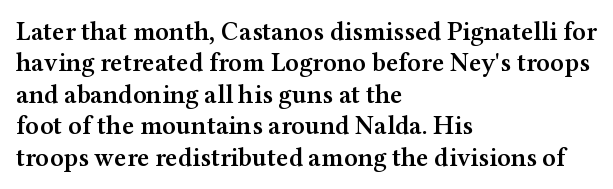
Here the glyphs are tracked normally, forming tight word shapes. Posture: vertical. Quick note: underline off. In CSS terms this would be text-align: left. This is moderately heavy type, rendered in semibold.
